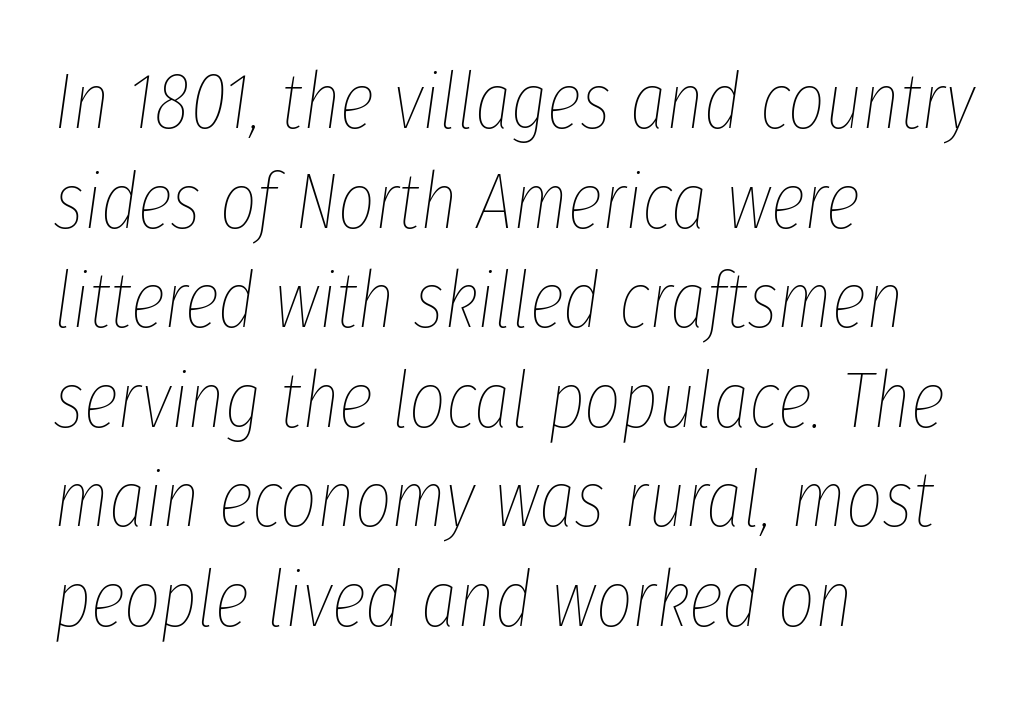
{"italic": "yes", "lean": "right", "slant_degrees": 8, "bold": "no", "weight": "thin", "width": "condensed", "stroke_contrast": "low", "x_height": "medium", "monospaced": "no", "underline": "no", "align": "left", "line_spacing": "normal", "line_spacing_ratio": 1.26, "letter_spacing": "normal", "letter_spacing_em": 0.0, "glyph_px": 79}
